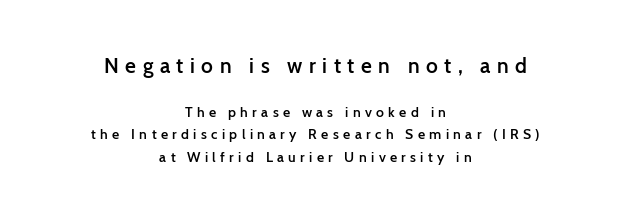
The image shows 21 px text type, upright; set centered, normal line spacing (1.61x), unusually wide letter spacing (+0.31 em), not underlined; the first (top) block is 1.5x larger.
